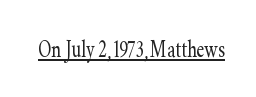
The image shows 27 px text type, upright; set normal letter spacing, underlined.
